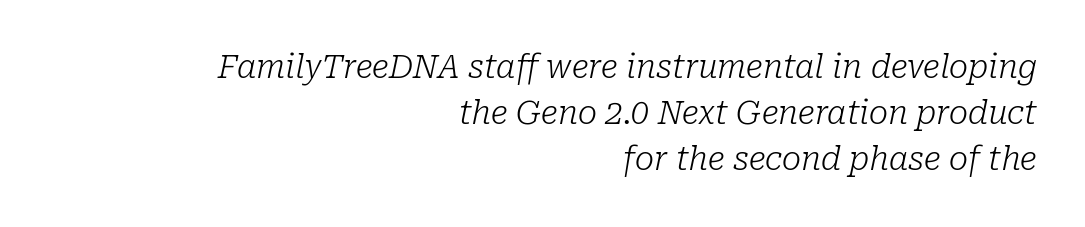
Q: Is the text bold? A: No.
Q: Is the text italic (slanted)? A: Yes, it leans right by about 10 degrees.
Q: Is the typeface a serif or a sans-serif typeface? A: Serif.
Q: Is the text underlined? A: No.
Q: How is the paragraph aligned? A: Right-aligned.
Q: Is the spacing between letters normal or unusually wide? A: Normal.
Q: Is the spacing between lines tight, normal or loose? A: Normal.
Q: Width (condensed, normal, or wide)? A: Normal.
Q: Stroke contrast? A: Low.
Q: x-height? A: Medium.
Q: Monospaced? A: No.
